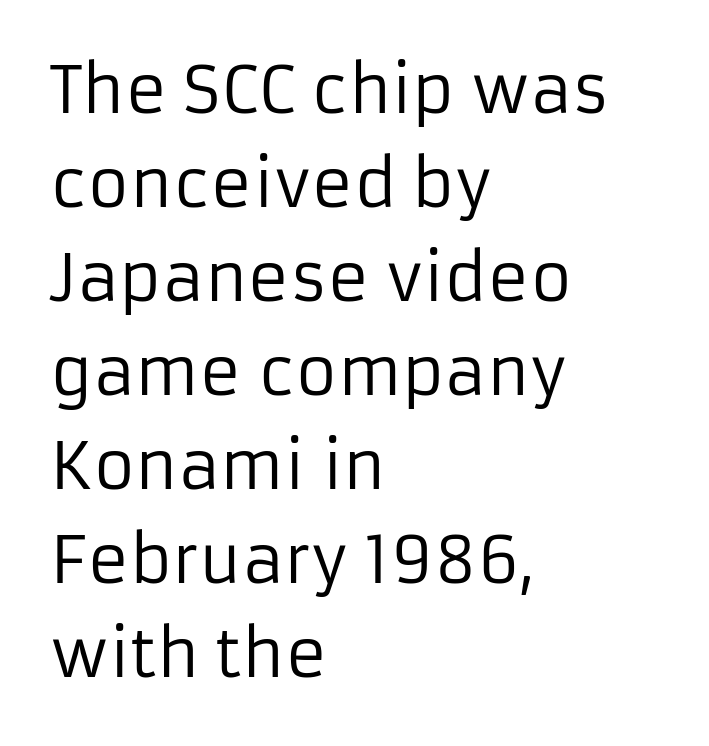
Q: Is the text bold? A: No.
Q: Is the text italic (slanted)? A: No, it is upright.
Q: Is the typeface a serif or a sans-serif typeface? A: Sans-serif.
Q: Is the text underlined? A: No.
Q: How is the paragraph aligned? A: Left-aligned.
Q: Is the spacing between letters normal or unusually wide? A: Normal.
Q: Is the spacing between lines tight, normal or loose? A: Normal.
Q: Width (condensed, normal, or wide)? A: Normal.
Q: Stroke contrast? A: Low.
Q: x-height? A: Medium.
Q: Monospaced? A: No.
